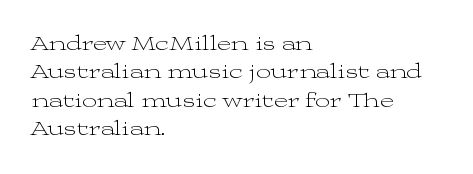
Q: Is the text bold? A: No.
Q: Is the text italic (slanted)? A: No, it is upright.
Q: Is the text underlined? A: No.
Q: How is the paragraph aligned? A: Left-aligned.
Q: Is the spacing between letters normal or unusually wide? A: Normal.
Q: Is the spacing between lines tight, normal or loose? A: Normal.
